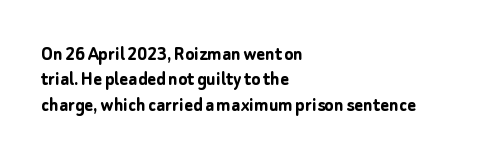
{"italic": "no", "bold": "yes", "underline": "no", "align": "left", "line_spacing_ratio": 1.21, "letter_spacing": "normal", "letter_spacing_em": 0.0, "glyph_px": 21}
